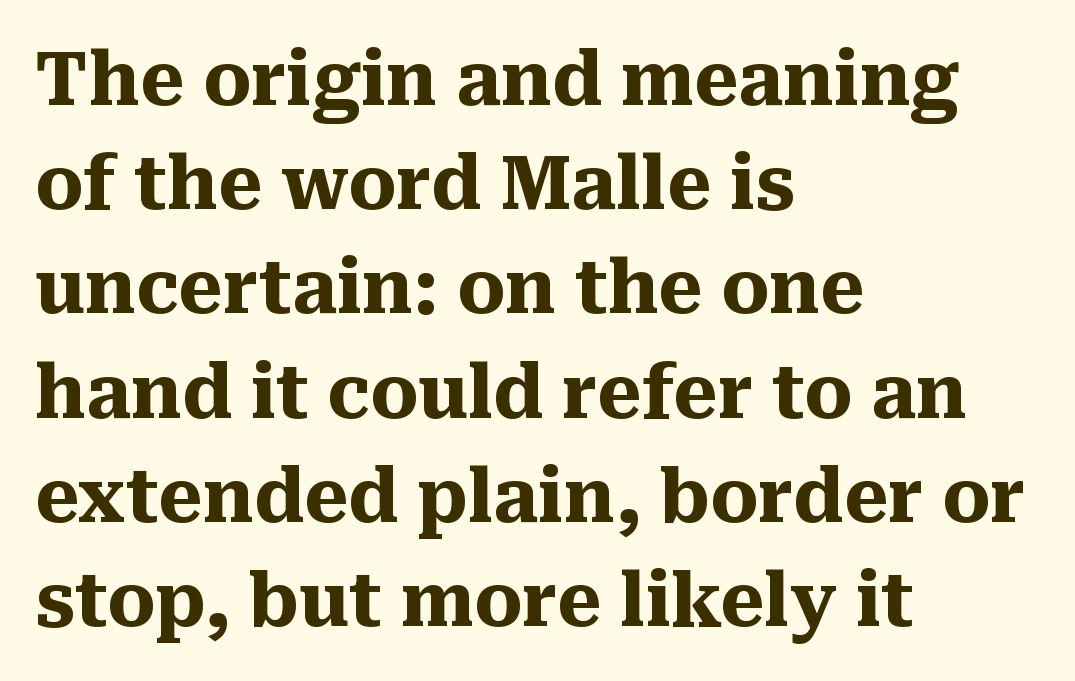
{"serif": "yes", "italic": "no", "bold": "yes", "weight": "heavy", "width": "normal", "stroke_contrast": "medium", "x_height": "medium", "monospaced": "no", "underline": "no", "align": "left", "line_spacing": "normal", "line_spacing_ratio": 1.39, "letter_spacing": "normal", "letter_spacing_em": 0.0, "glyph_px": 75}
